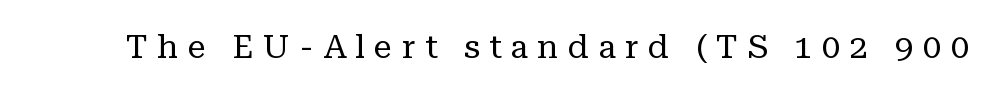
The image shows 33 px regular-weight serif type, upright; set unusually wide letter spacing (+0.28 em), not underlined; low stroke contrast and a medium x-height.
